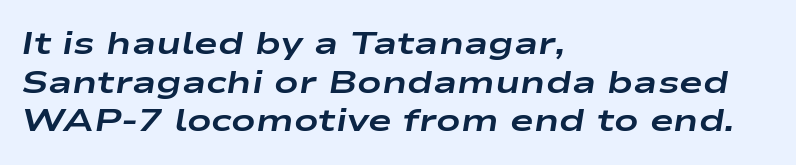
{"italic": "yes", "lean": "right", "slant_degrees": 9, "bold": "yes", "weight": "bold", "width": "wide", "stroke_contrast": "low", "x_height": "medium", "monospaced": "no", "underline": "no", "align": "left", "line_spacing_ratio": 1.21, "letter_spacing": "normal", "letter_spacing_em": 0.0, "glyph_px": 32}
